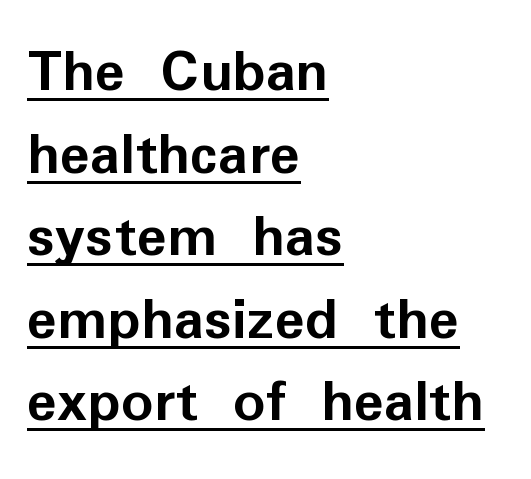
{"serif": "no", "italic": "no", "bold": "yes", "weight": "semibold", "width": "normal", "stroke_contrast": "low", "x_height": "medium", "monospaced": "no", "underline": "yes", "align": "left", "line_spacing": "normal", "line_spacing_ratio": 1.31, "letter_spacing": "normal", "letter_spacing_em": 0.0, "glyph_px": 63}
